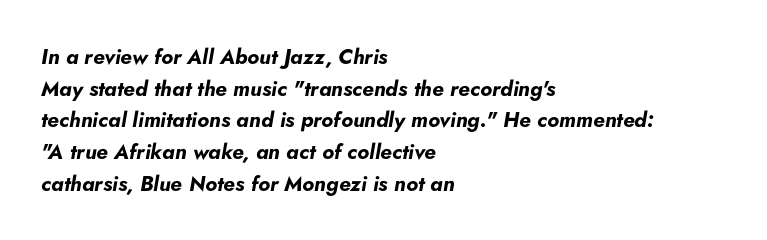
{"italic": "yes", "lean": "right", "slant_degrees": 5, "bold": "yes", "underline": "no", "align": "left", "line_spacing": "normal", "line_spacing_ratio": 1.51, "letter_spacing": "normal", "letter_spacing_em": 0.0, "glyph_px": 21}
